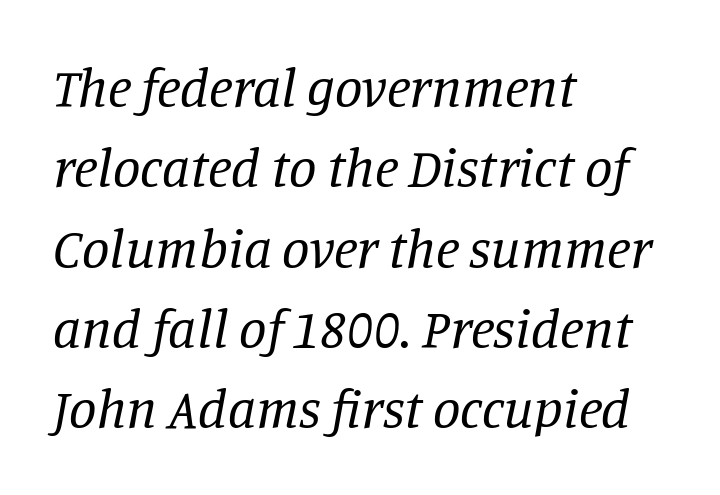
Q: Is the text bold? A: No.
Q: Is the text italic (slanted)? A: Yes, it leans right by about 11 degrees.
Q: Is the typeface a serif or a sans-serif typeface? A: Serif.
Q: Is the text underlined? A: No.
Q: How is the paragraph aligned? A: Left-aligned.
Q: Is the spacing between letters normal or unusually wide? A: Normal.
Q: Is the spacing between lines tight, normal or loose? A: Normal.
Q: Width (condensed, normal, or wide)? A: Normal.
Q: Stroke contrast? A: Low.
Q: x-height? A: Large.
Q: Monospaced? A: No.
